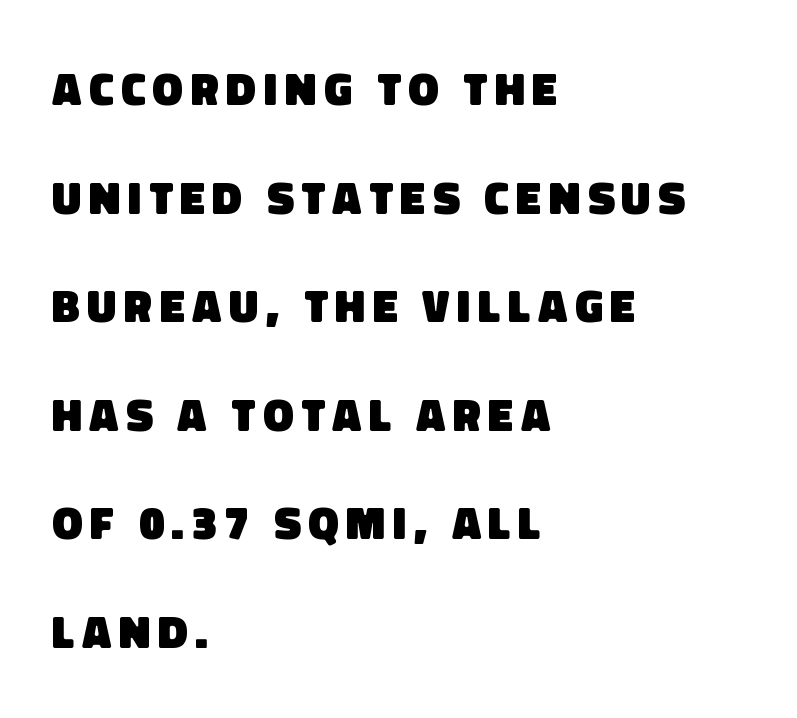
The image shows 46 px heavy sans-serif type; set left-aligned, loose line spacing (2.36x), not underlined; low stroke contrast and a large x-height.
